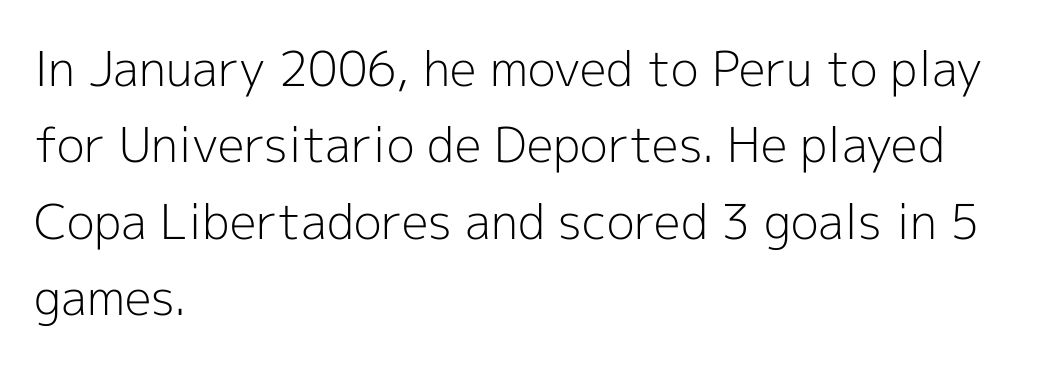
Q: Is the text bold? A: No.
Q: Is the text italic (slanted)? A: No, it is upright.
Q: Is the typeface a serif or a sans-serif typeface? A: Sans-serif.
Q: Is the text underlined? A: No.
Q: How is the paragraph aligned? A: Left-aligned.
Q: Is the spacing between letters normal or unusually wide? A: Normal.
Q: Is the spacing between lines tight, normal or loose? A: Normal.
Q: Width (condensed, normal, or wide)? A: Normal.
Q: x-height? A: Medium.
Q: Monospaced? A: No.
